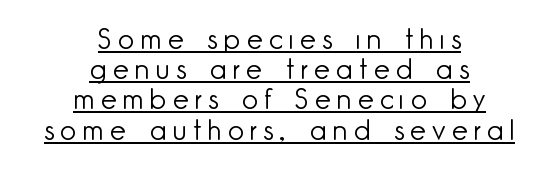
The image shows 28 px light sans-serif type, upright; set centered, tight line spacing (1.08x), unusually wide letter spacing (+0.23 em), underlined; low stroke contrast and a small x-height.
